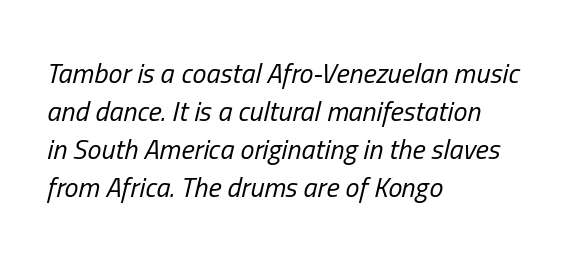
{"italic": "yes", "lean": "right", "slant_degrees": 13, "bold": "no", "weight": "regular", "width": "condensed", "stroke_contrast": "low", "x_height": "medium", "monospaced": "no", "underline": "no", "align": "left", "line_spacing": "normal", "line_spacing_ratio": 1.36, "letter_spacing": "normal", "letter_spacing_em": 0.0, "glyph_px": 28}
